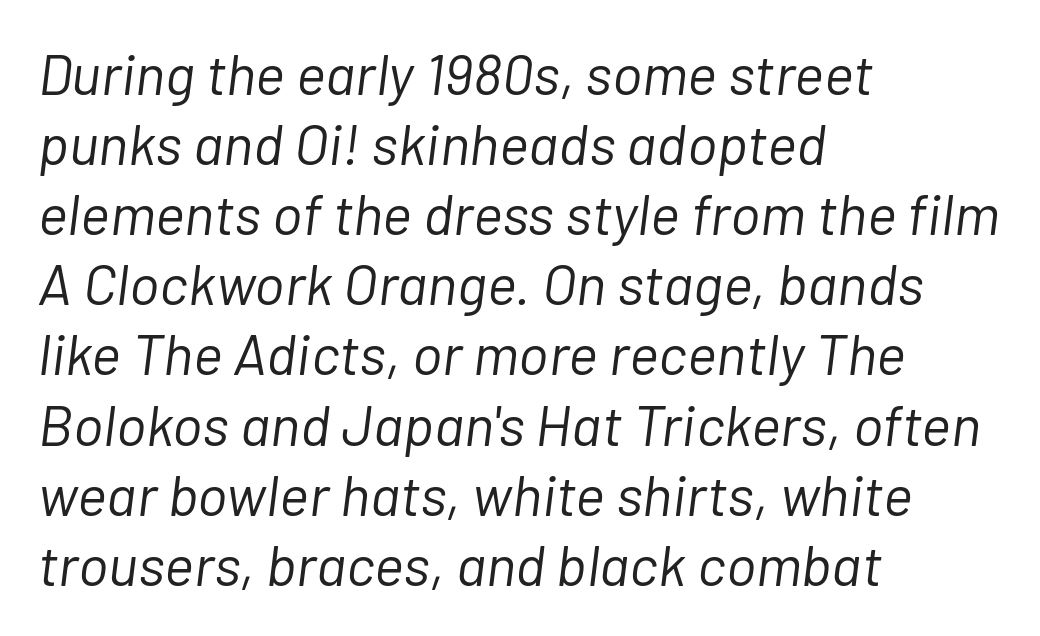
This sample has the flowing, uneven cadence of proportional lettering. The zone under the glyphs is completely vacant. Quick note: italic. Each stroke keeps to a modest, everyday thickness or less. Each line starts at the same left margin while the right side varies. Tracking here is standard; glyphs follow each other at the usual distance.
